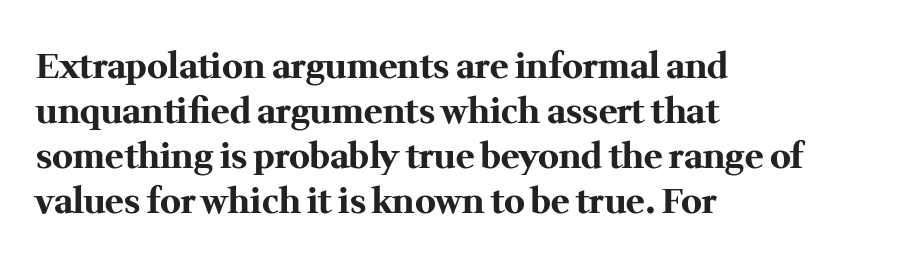
The image shows 35 px bold serif type, upright; set left-aligned, normal line spacing (1.29x), normal letter spacing, not underlined; medium stroke contrast and a medium x-height.
